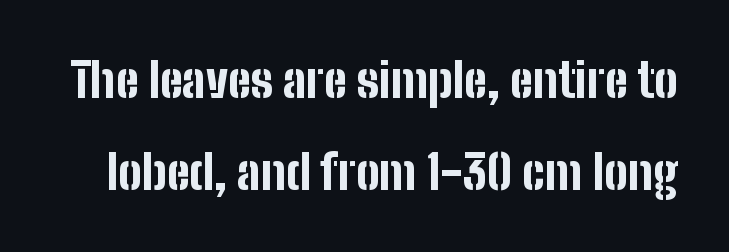
Think of a printed novel: that variable character pitch is what you see here. The gap between lines stays unmarked. The passage shown stacks its lines with a broad gap. Words appear dense and cohesive because spacing is normal.
